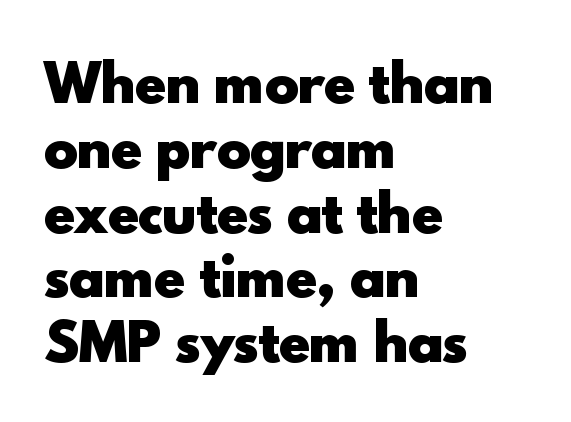
Classification — sans serif. Posture: straight, roman, zero tilt. Students, observe: this is what conventionally led text looks like. You could not count columns in this text — the font is proportionally spaced. Typesetter's note: full bold, strokes at maximum text heaviness.
